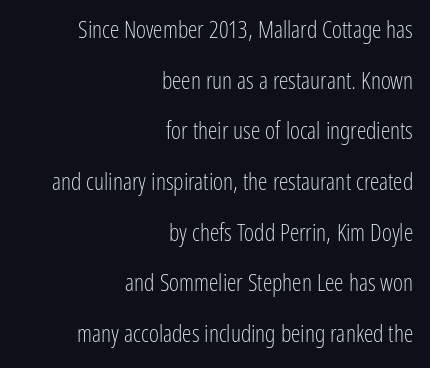
Q: Is the text bold? A: No.
Q: Is the text italic (slanted)? A: No, it is upright.
Q: Is the text underlined? A: No.
Q: How is the paragraph aligned? A: Right-aligned.
Q: Is the spacing between letters normal or unusually wide? A: Normal.
Q: Is the spacing between lines tight, normal or loose? A: Loose.
